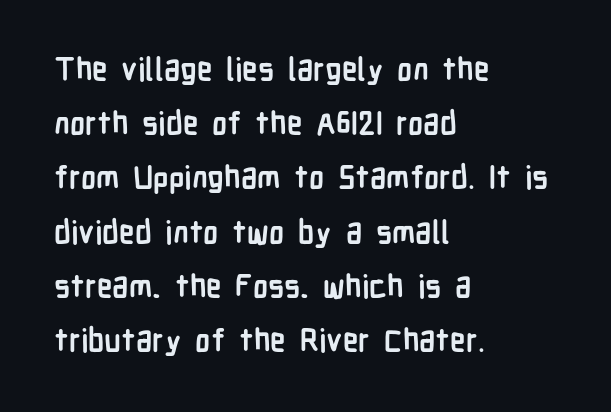
Q: Is the text bold? A: Yes.
Q: Is the text italic (slanted)? A: No, it is upright.
Q: Is the typeface a serif or a sans-serif typeface? A: Sans-serif.
Q: Is the text underlined? A: No.
Q: How is the paragraph aligned? A: Left-aligned.
Q: Is the spacing between letters normal or unusually wide? A: Normal.
Q: Width (condensed, normal, or wide)? A: Condensed.
Q: Stroke contrast? A: Low.
Q: x-height? A: Medium.
Q: Monospaced? A: No.
